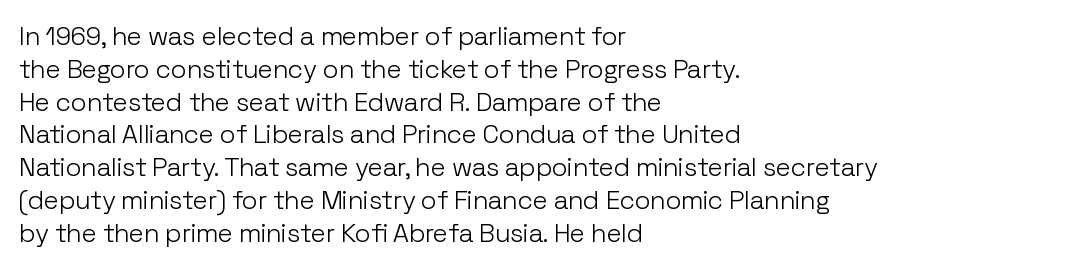
Check the space under the baseline: it is left empty. Posture: upright roman. Is the type heavy? It reads as light-to-regular instead. One-word summary of the alignment: left. The line-height multiplier appears to be the usual default.
